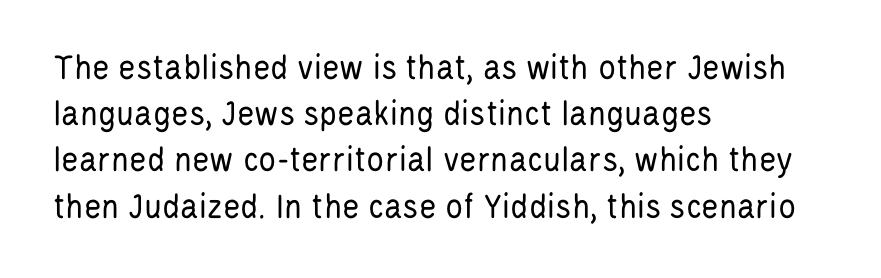
Looks like regular typesetting: each glyph gets only the width it needs. In terms of leading, this rendering sits right in the middle. Check under the words: just untouched page. Notice how the stems are strictly vertical — no italics here. Honestly, the letter spacing is just normal — you wouldn't notice it. The ragged edge is on the right, which tells us the setting is flush left.
